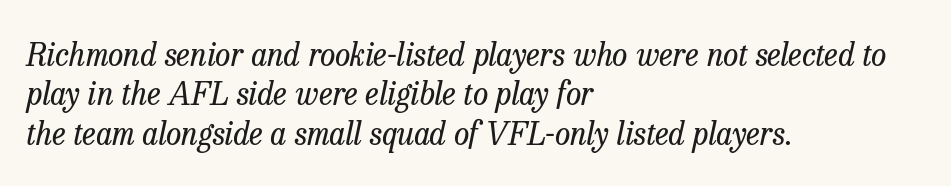
Proportional: the letters do not fall into vertical columns. The type is set solid horizontally, with unmodified tracking. These lines sit exactly where default settings would place them. Reading down the block, your eye returns to a fixed left position each line. In terms of posture, this sample is oblique.
